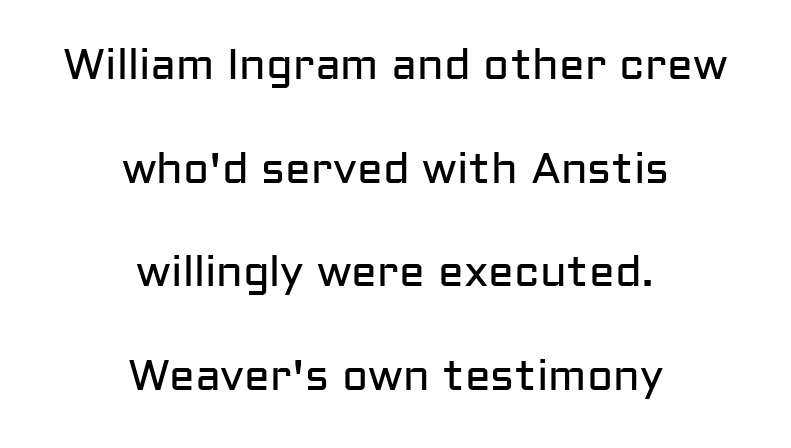
{"serif": "no", "italic": "no", "bold": "no", "weight": "regular", "width": "normal", "stroke_contrast": "low", "x_height": "medium", "monospaced": "no", "underline": "no", "align": "center", "line_spacing": "loose", "line_spacing_ratio": 2.41, "letter_spacing": "normal", "letter_spacing_em": 0.0, "glyph_px": 43}
